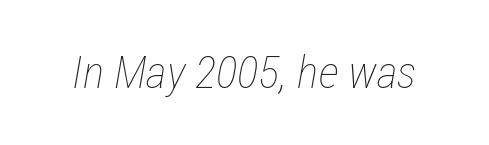
Q: Is the text bold? A: No.
Q: Is the text italic (slanted)? A: Yes, it leans right by about 12 degrees.
Q: Is the text underlined? A: No.
Q: Is the spacing between letters normal or unusually wide? A: Normal.
Q: Width (condensed, normal, or wide)? A: Condensed.
Q: Stroke contrast? A: Low.
Q: x-height? A: Medium.
Q: Monospaced? A: No.
